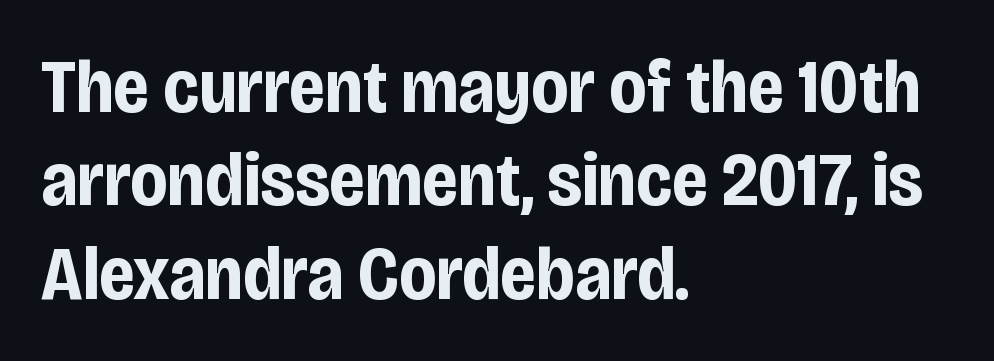
The image shows 76 px bold, condensed sans-serif type, upright; set left-aligned, line spacing 1.23x, normal letter spacing, not underlined; low stroke contrast and a large x-height.
